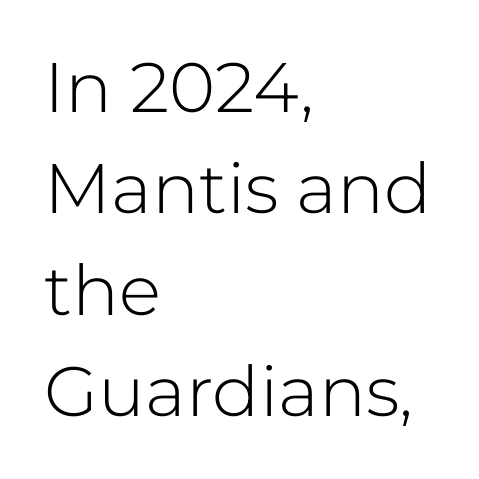
{"serif": "no", "italic": "no", "bold": "no", "weight": "light", "width": "normal", "stroke_contrast": "low", "x_height": "medium", "monospaced": "no", "underline": "no", "align": "left", "line_spacing": "normal", "line_spacing_ratio": 1.45, "letter_spacing": "normal", "letter_spacing_em": 0.0, "glyph_px": 70}
